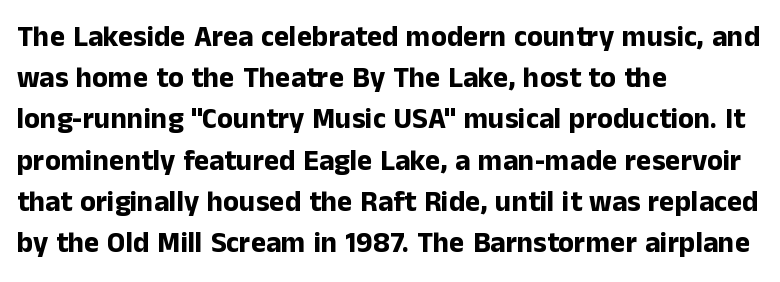
{"serif": "no", "italic": "no", "bold": "yes", "weight": "bold", "width": "normal", "stroke_contrast": "low", "x_height": "medium", "monospaced": "no", "underline": "no", "align": "left", "line_spacing": "normal", "line_spacing_ratio": 1.42, "letter_spacing": "normal", "letter_spacing_em": 0.0, "glyph_px": 29}
